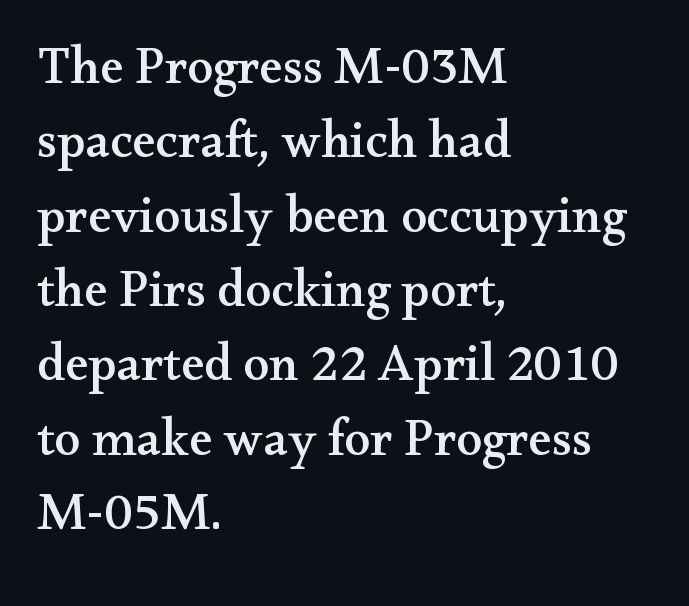
The image shows 52 px wide serif type, upright; set left-aligned, normal line spacing (1.43x), normal letter spacing, not underlined; medium stroke contrast and a small x-height.
